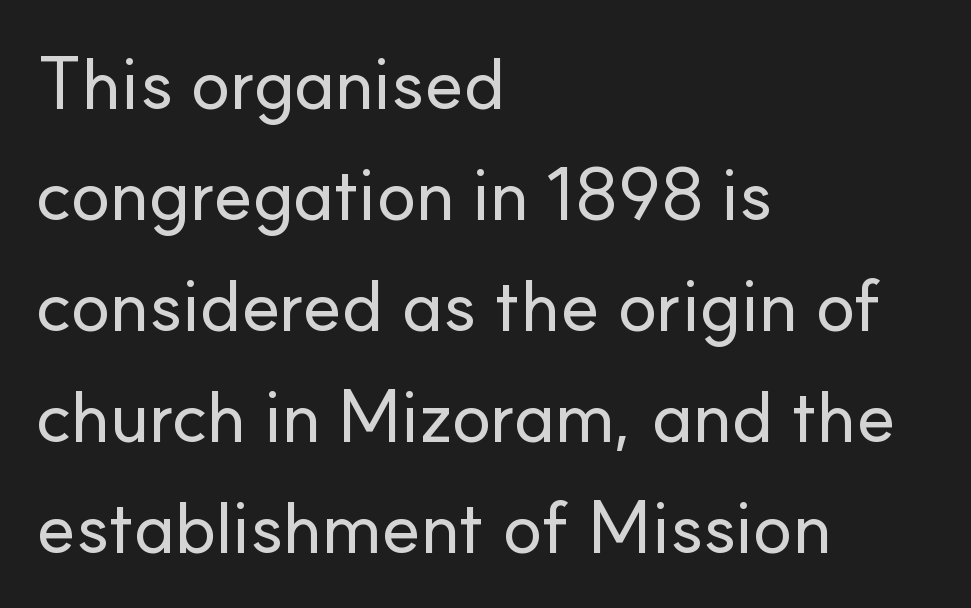
The rendering keeps characters at their native spacing. Descenders hang freely into open space. Each letter's strokes conclude bluntly, with no projecting serifs. Italic? Not at all — the glyphs are vertical. What's the leading like? Ordinary, nothing unusual. Short and long lines alike share a common starting point at left.
